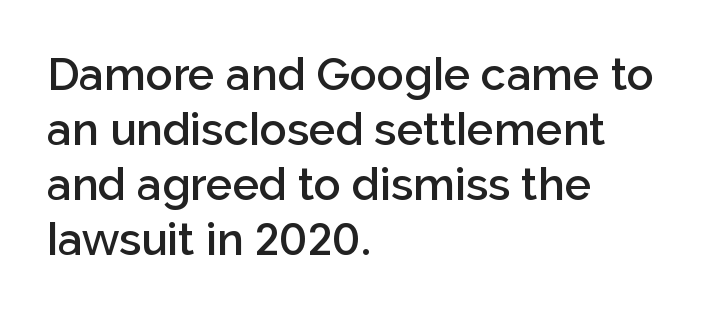
The image shows 45 px semibold sans-serif type, upright; set left-aligned, line spacing 1.22x, normal letter spacing, not underlined; low stroke contrast and a medium x-height.
